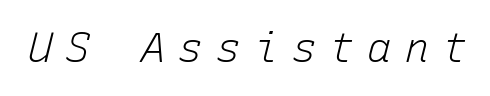
The horizontal fit of the characters is loose and conspicuously gappy. Fixed-width glyphs throughout — classic coding-font behaviour. The strokes carry an ordinary text weight at most. Notice how the stems are inclined rather than vertical — that's the hallmark of italics.
